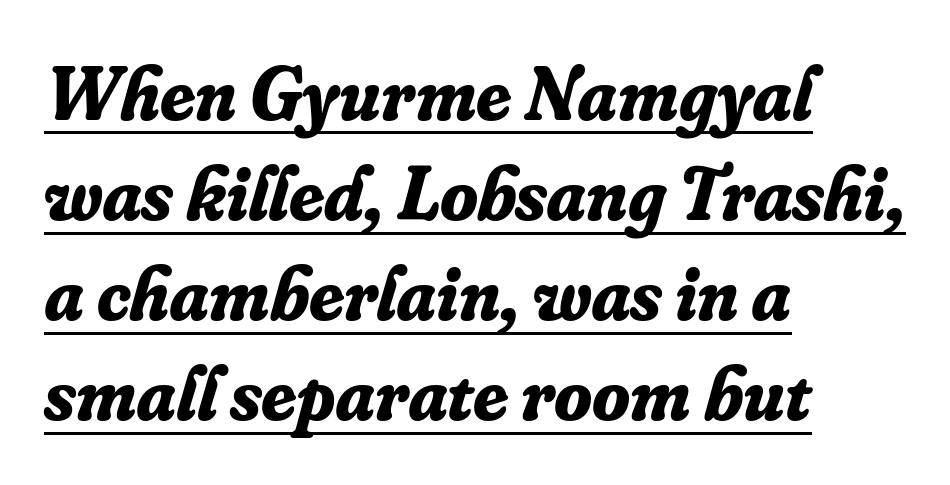
Q: Is the text bold? A: Yes.
Q: Is the text italic (slanted)? A: Yes, it leans right by about 16 degrees.
Q: Is the typeface a serif or a sans-serif typeface? A: Serif.
Q: Is the text underlined? A: Yes.
Q: How is the paragraph aligned? A: Left-aligned.
Q: Is the spacing between letters normal or unusually wide? A: Normal.
Q: Is the spacing between lines tight, normal or loose? A: Normal.
Q: Width (condensed, normal, or wide)? A: Normal.
Q: Stroke contrast? A: Low.
Q: x-height? A: Small.
Q: Monospaced? A: No.
